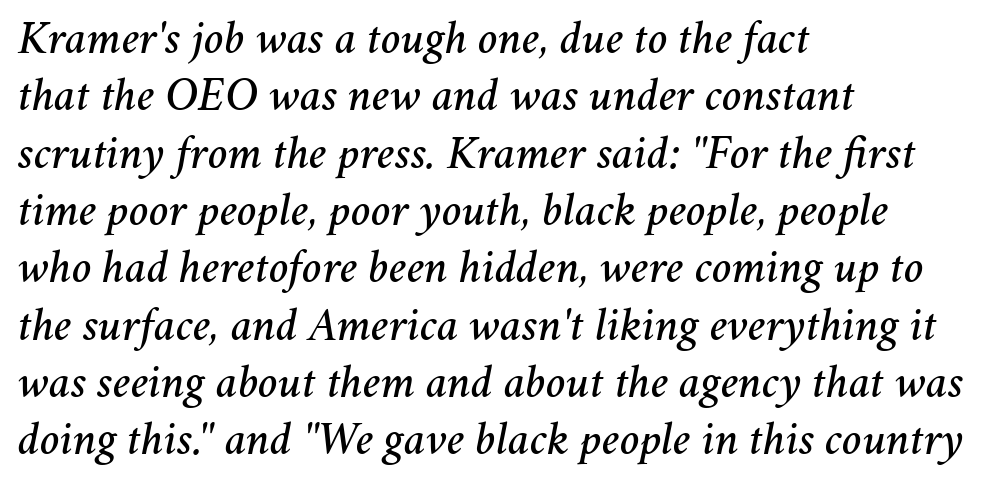
The baseline area is clear. Slant detected: the letters are inclined. A typesetter would call this proportional, since set widths differ per character. The lines are quadded left.
